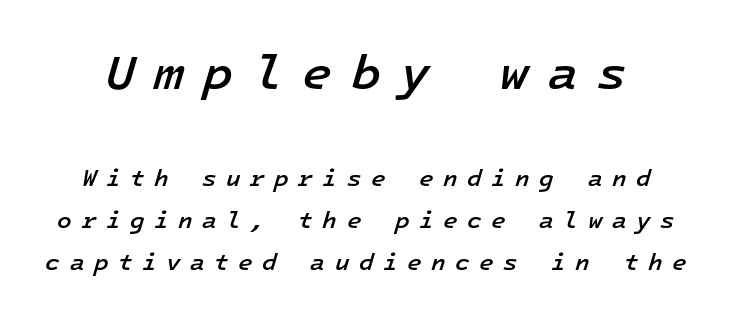
Bold? Not quite — semibold, heavier than regular but stopping short. Is this a fixed-width face? Yes — each glyph sits in an identical cell. Reading top to bottom, the characters get smaller at the block break. Caption: expanded tracking, letters set apart. Letters rest on an invisible, unmarked baseline. The face used here has a pronounced slope to its letters.
